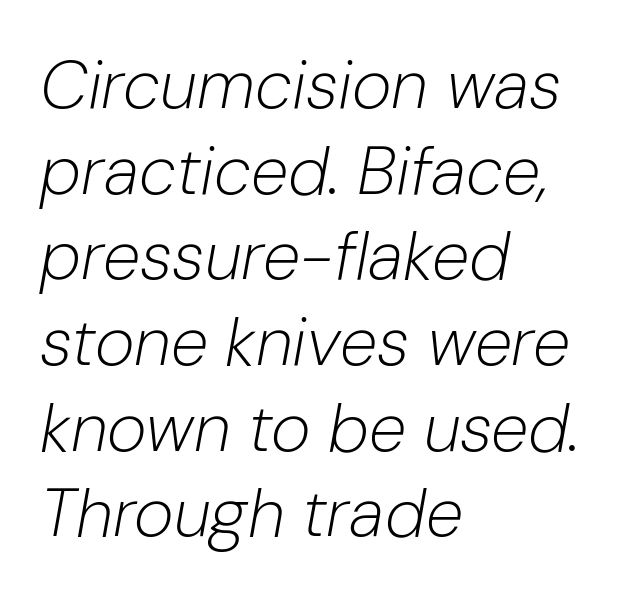
Q: Is the text bold? A: No.
Q: Is the text italic (slanted)? A: Yes, it leans right by about 10 degrees.
Q: Is the text underlined? A: No.
Q: How is the paragraph aligned? A: Left-aligned.
Q: Is the spacing between letters normal or unusually wide? A: Normal.
Q: Is the spacing between lines tight, normal or loose? A: Normal.
Q: Width (condensed, normal, or wide)? A: Normal.
Q: Stroke contrast? A: Low.
Q: x-height? A: Medium.
Q: Monospaced? A: No.
